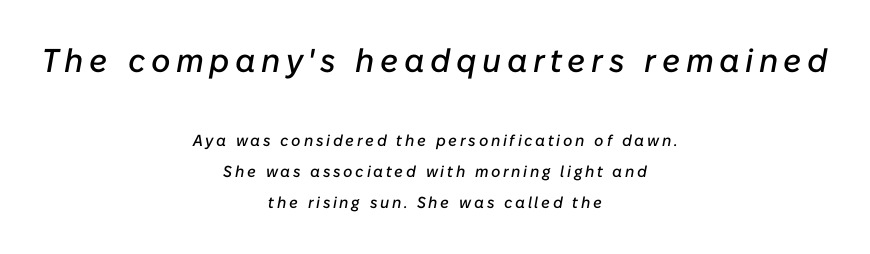
The image shows 33 px text type, italic (leaning right); set centered, loose line spacing (1.91x), not underlined; the first (top) block is 2.06x larger; low stroke contrast and a medium x-height.
